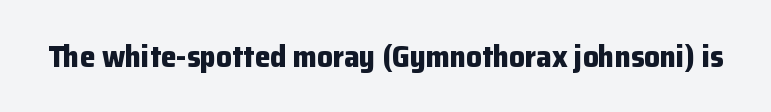
You could call the tracking neutral — neither tight nor loose. Stroke terminals: plain, sans-serif. The passage shown is typed in a proportional face where columns would drift. Italic: no, the glyphs are upright roman. Heft: maximum for text — a bold.
